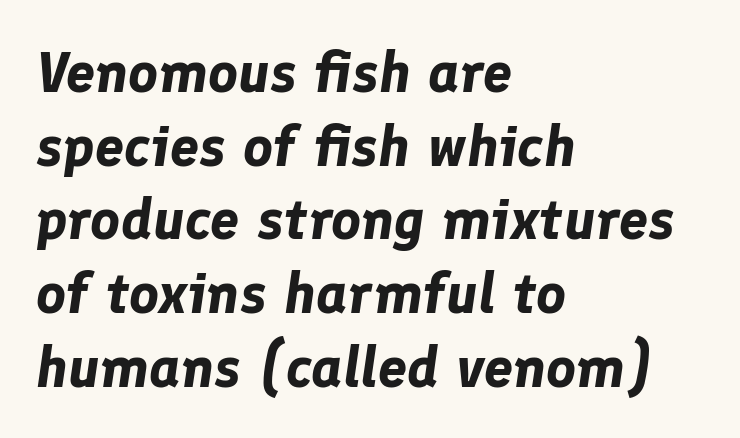
Q: Is the text bold? A: Yes.
Q: Is the text italic (slanted)? A: Yes, it leans right by about 8 degrees.
Q: Is the text underlined? A: No.
Q: How is the paragraph aligned? A: Left-aligned.
Q: Is the spacing between letters normal or unusually wide? A: Normal.
Q: Is the spacing between lines tight, normal or loose? A: Normal.
Q: Width (condensed, normal, or wide)? A: Normal.
Q: Stroke contrast? A: Low.
Q: x-height? A: Medium.
Q: Monospaced? A: No.
